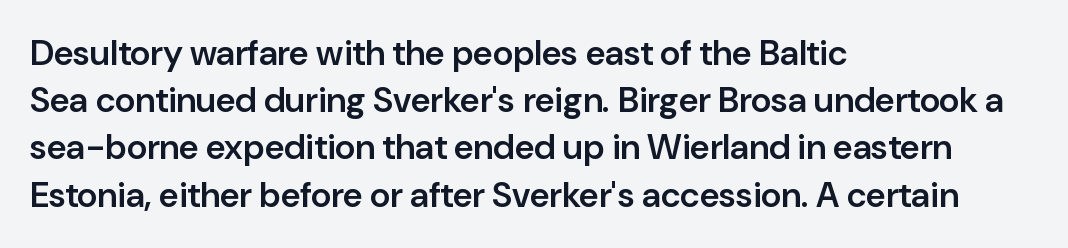
The image shows 35 px semibold sans-serif type, upright; set left-aligned, normal line spacing (1.35x), normal letter spacing, not underlined; low stroke contrast and a medium x-height.
